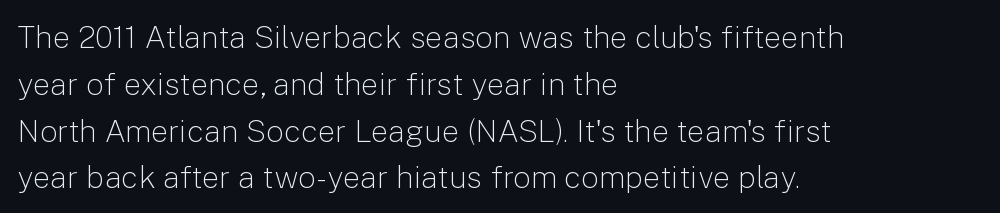
{"serif": "no", "italic": "no", "bold": "no", "weight": "light", "width": "normal", "stroke_contrast": "low", "x_height": "medium", "monospaced": "no", "underline": "no", "align": "left", "line_spacing": "normal", "line_spacing_ratio": 1.51, "letter_spacing": "normal", "letter_spacing_em": 0.0, "glyph_px": 31}
